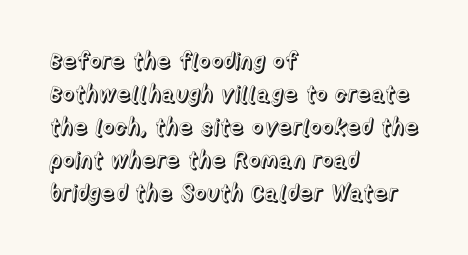
The block of text has a typical density, with ordinary space between rows. Tracking here is standard; glyphs follow each other at the usual distance. The strip under each line holds only bare page. Teacher's note: observe the even left margin — that is flush-left alignment.
